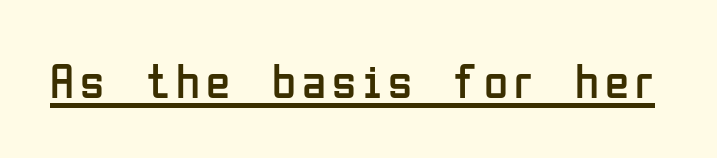
{"serif": "no", "italic": "no", "bold": "no", "weight": "regular", "width": "condensed", "stroke_contrast": "low", "x_height": "medium", "monospaced": "no", "underline": "yes", "glyph_px": 49}
